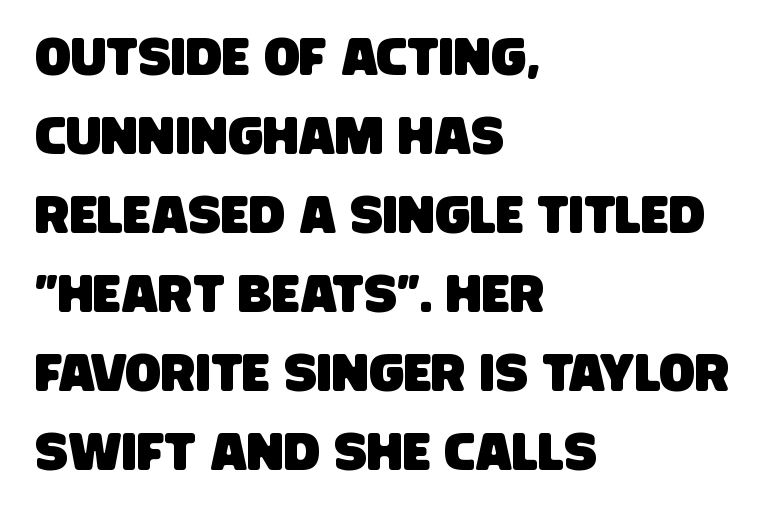
{"serif": "no", "width": "condensed", "stroke_contrast": "low", "x_height": "large", "monospaced": "no", "underline": "no", "align": "left", "line_spacing": "normal", "line_spacing_ratio": 1.49, "letter_spacing": "normal", "letter_spacing_em": 0.0, "glyph_px": 53}
